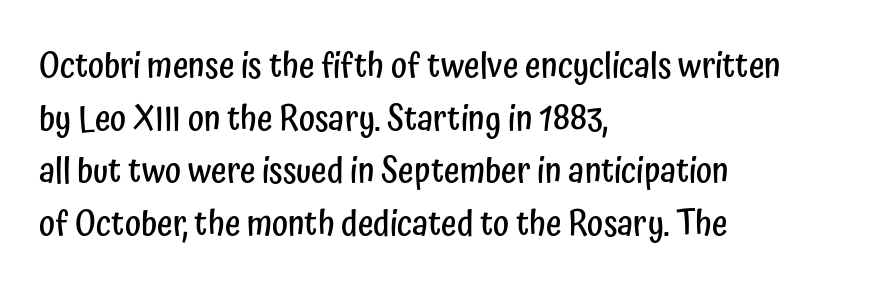
The image shows 34 px semibold, condensed sans-serif type, upright; set left-aligned, normal line spacing (1.55x), normal letter spacing, not underlined; low stroke contrast and a medium x-height.
